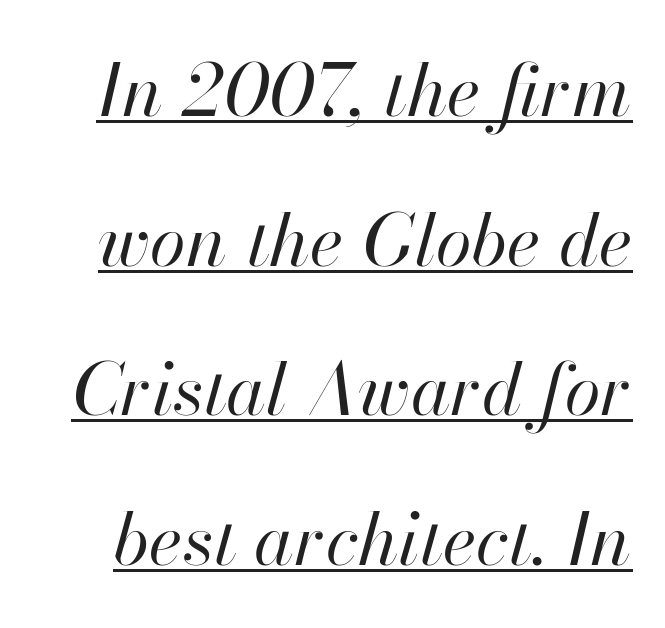
Q: Is the text bold? A: No.
Q: Is the text italic (slanted)? A: Yes, it leans right by about 13 degrees.
Q: Is the text underlined? A: Yes.
Q: Is the spacing between letters normal or unusually wide? A: Normal.
Q: Is the spacing between lines tight, normal or loose? A: Loose.
Q: Width (condensed, normal, or wide)? A: Normal.
Q: Stroke contrast? A: High.
Q: x-height? A: Small.
Q: Monospaced? A: No.
